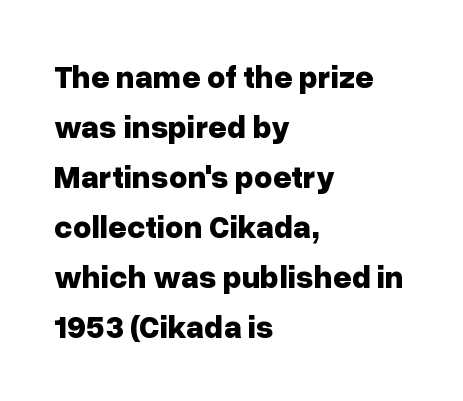
{"serif": "no", "italic": "no", "bold": "yes", "weight": "bold", "width": "normal", "stroke_contrast": "low", "x_height": "medium", "monospaced": "no", "underline": "no", "align": "left", "line_spacing": "normal", "line_spacing_ratio": 1.56, "letter_spacing": "normal", "letter_spacing_em": 0.0, "glyph_px": 32}
